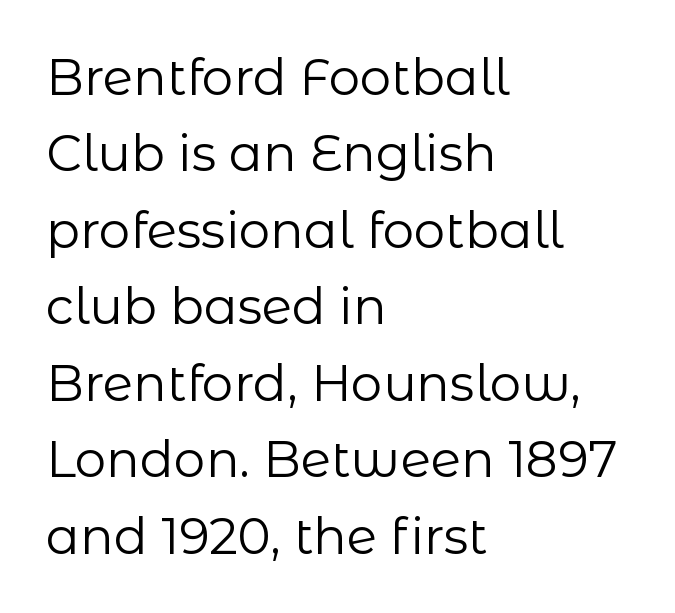
Check the space under the baseline: it is left empty. Here the designer chose a conventional face with non-uniform glyph widths. Observe the ordinary spacing: letters are neighbours, not strangers. The lettering holds an erect, upright posture throughout. Type style note: lacks serifs. Each new line begins a customary step beneath the previous one.
